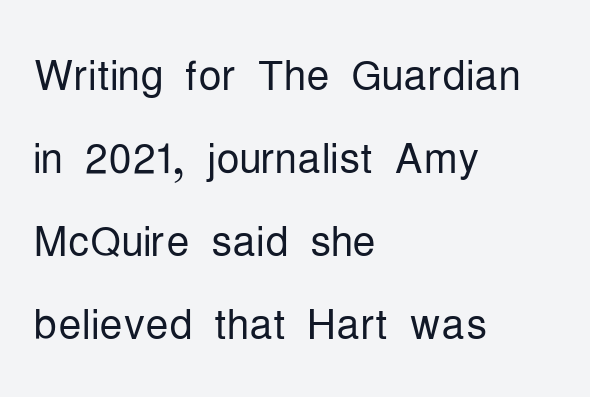
The image shows 58 px light, condensed sans-serif type, upright; set left-aligned, normal line spacing (1.43x), normal letter spacing, not underlined; low stroke contrast and a medium x-height.
